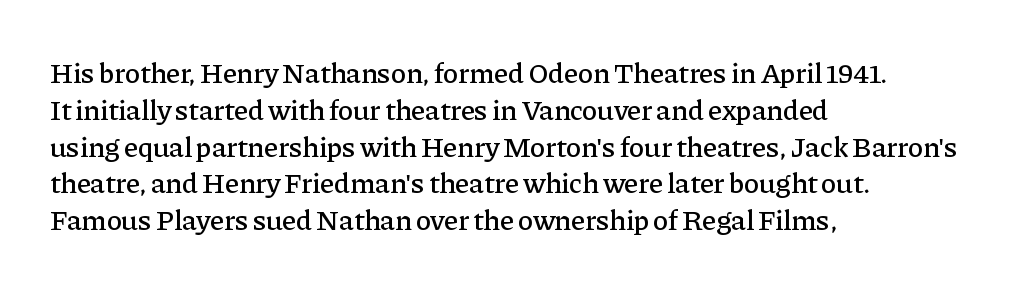
Summary of vertical rhythm: regular, with standard interline spacing. A typesetter would mark this as roman, not italic. Look at the bottom of the vertical strokes: they flare into serifs here. Line beginnings align vertically; line endings do not. Is this a fixed-width face? No — the glyphs have proportional, varying widths. No word sits above an underline.
